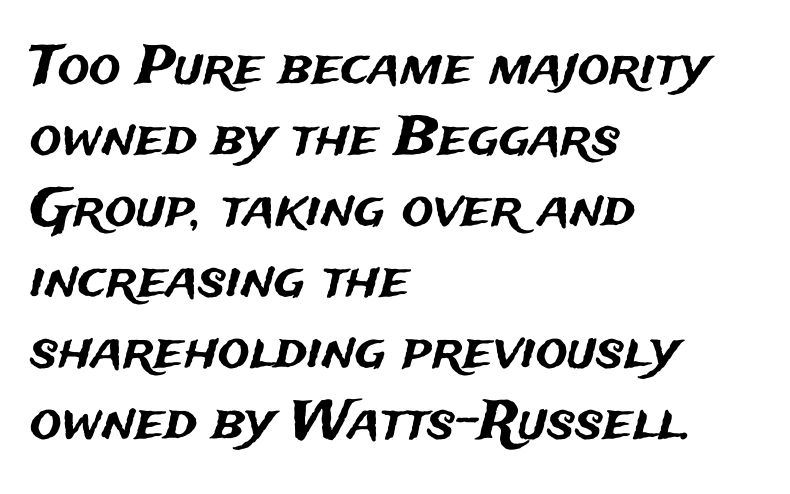
Q: Is the text italic (slanted)? A: Yes.
Q: Is the typeface a serif or a sans-serif typeface? A: Sans-serif.
Q: Is the text underlined? A: No.
Q: How is the paragraph aligned? A: Left-aligned.
Q: Is the spacing between letters normal or unusually wide? A: Normal.
Q: Is the spacing between lines tight, normal or loose? A: Normal.
Q: Width (condensed, normal, or wide)? A: Normal.
Q: Stroke contrast? A: Medium.
Q: x-height? A: Medium.
Q: Monospaced? A: No.
